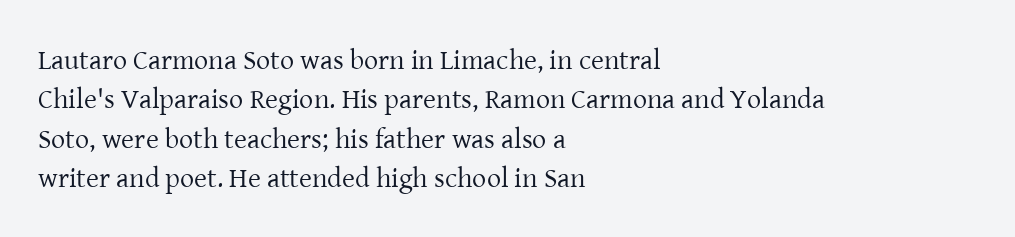
{"serif": "yes", "italic": "no", "bold": "no", "weight": "regular", "width": "normal", "stroke_contrast": "low", "x_height": "medium", "monospaced": "no", "underline": "no", "align": "left", "line_spacing": "normal", "line_spacing_ratio": 1.41, "letter_spacing": "normal", "letter_spacing_em": 0.0, "glyph_px": 28}
